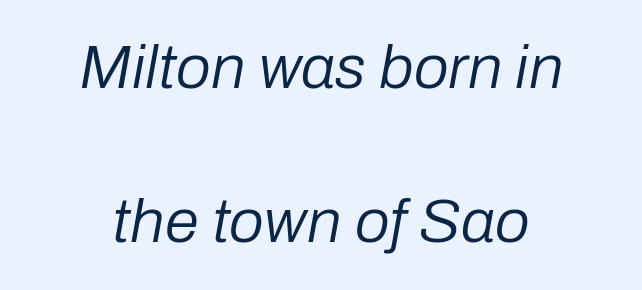
{"italic": "yes", "lean": "right", "slant_degrees": 10, "bold": "no", "weight": "regular", "width": "normal", "stroke_contrast": "low", "x_height": "medium", "monospaced": "no", "underline": "no", "align": "center", "line_spacing": "loose", "line_spacing_ratio": 2.49, "letter_spacing": "normal", "letter_spacing_em": 0.0, "glyph_px": 62}
